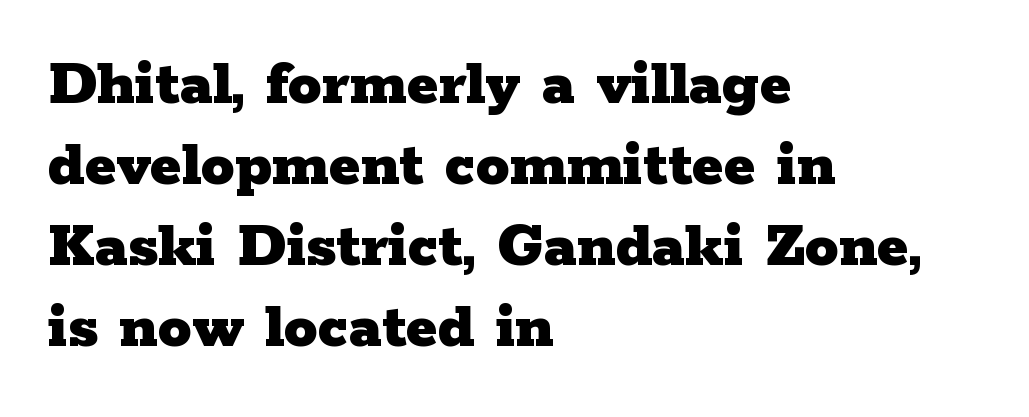
Decoration check: the copy has no underline. The passage shown is typed in a proportional face where columns would drift. Ascenders rise straight up at ninety degrees. These lines keep a tight, regular rhythm from letter to letter. Heavy-handed strokes throughout: this text is bold.
